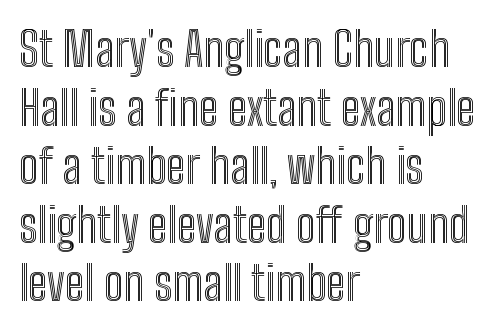
The image shows 48 px condensed type, upright; set left-aligned, line spacing 1.22x, normal letter spacing, not underlined; a medium x-height.
